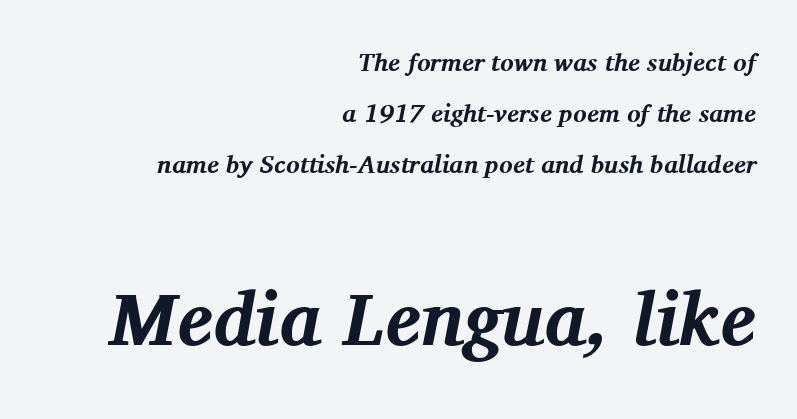
The glyphs in this specimen are seriffed. Descenders are the only things crossing below the line. Standard letterfit; no display-style spreading of the glyphs. Chunky letters — that's bold for sure. When letters slant like this, we call the style italic. The more generous point size was reserved for the lower chunk.
